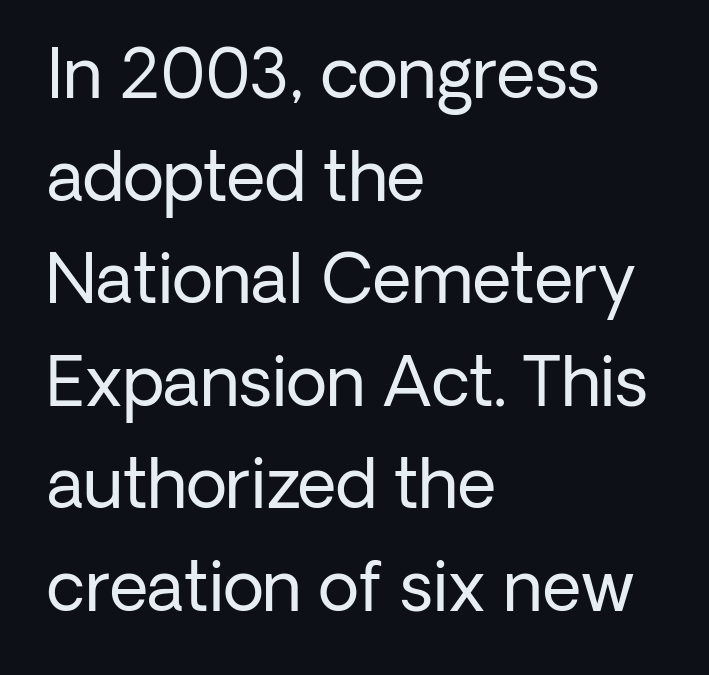
Q: Is the text bold? A: No.
Q: Is the text italic (slanted)? A: No, it is upright.
Q: Is the typeface a serif or a sans-serif typeface? A: Sans-serif.
Q: Is the text underlined? A: No.
Q: How is the paragraph aligned? A: Left-aligned.
Q: Is the spacing between letters normal or unusually wide? A: Normal.
Q: Is the spacing between lines tight, normal or loose? A: Normal.
Q: Width (condensed, normal, or wide)? A: Normal.
Q: Stroke contrast? A: Low.
Q: x-height? A: Medium.
Q: Monospaced? A: No.
